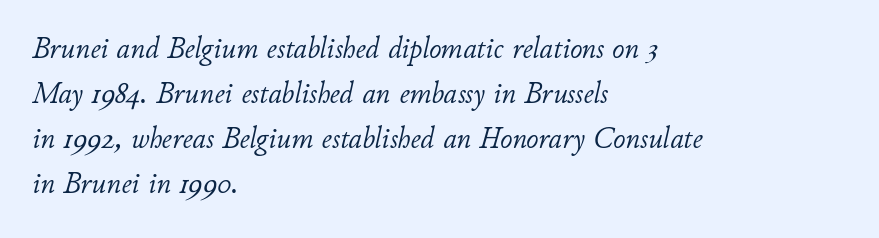
The image shows 30 px light type, italic (leaning right); set left-aligned, normal line spacing (1.5x), normal letter spacing, not underlined; low stroke contrast and a small x-height.
